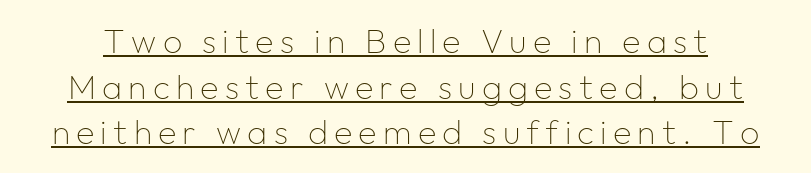
Q: Is the text bold? A: No.
Q: Is the text italic (slanted)? A: No, it is upright.
Q: Is the typeface a serif or a sans-serif typeface? A: Sans-serif.
Q: Is the text underlined? A: Yes.
Q: Is the spacing between lines tight, normal or loose? A: Normal.
Q: Width (condensed, normal, or wide)? A: Normal.
Q: Stroke contrast? A: Low.
Q: x-height? A: Medium.
Q: Monospaced? A: No.
